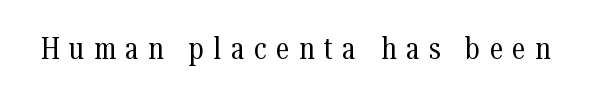
{"serif": "yes", "italic": "no", "bold": "no", "weight": "regular", "width": "condensed", "stroke_contrast": "medium", "x_height": "medium", "monospaced": "no", "underline": "no", "letter_spacing": "wide", "letter_spacing_em": 0.33, "glyph_px": 30}
